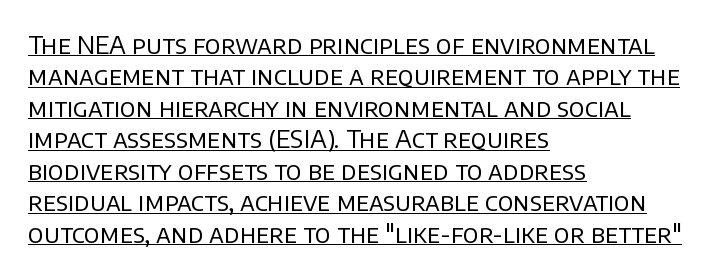
The image shows 25 px text type, upright; set left-aligned, normal line spacing (1.26x), normal letter spacing, underlined.
